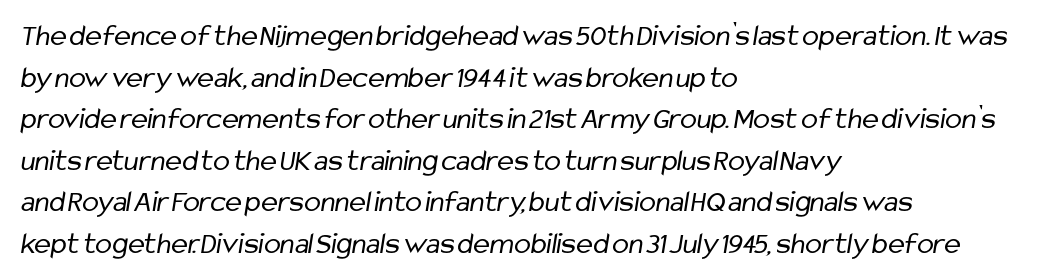
The image shows 31 px regular-weight, condensed sans-serif type; set left-aligned, normal line spacing (1.34x), normal letter spacing, not underlined; low stroke contrast and a medium x-height.
